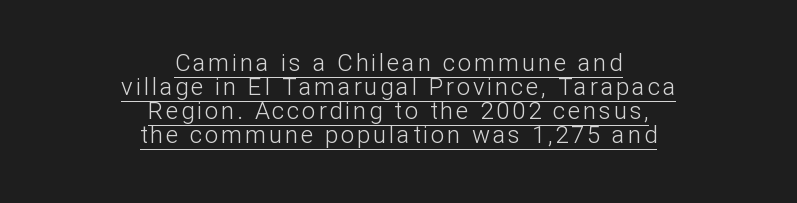
The image shows 24 px text type, upright; set centered, tight line spacing (1.0x), underlined.
